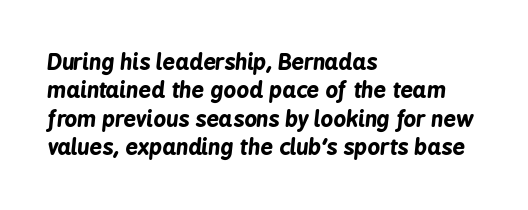
{"italic": "yes", "lean": "right", "slant_degrees": 6, "bold": "yes", "underline": "no", "align": "left", "line_spacing": "normal", "line_spacing_ratio": 1.29, "letter_spacing": "normal", "letter_spacing_em": 0.0, "glyph_px": 22}
